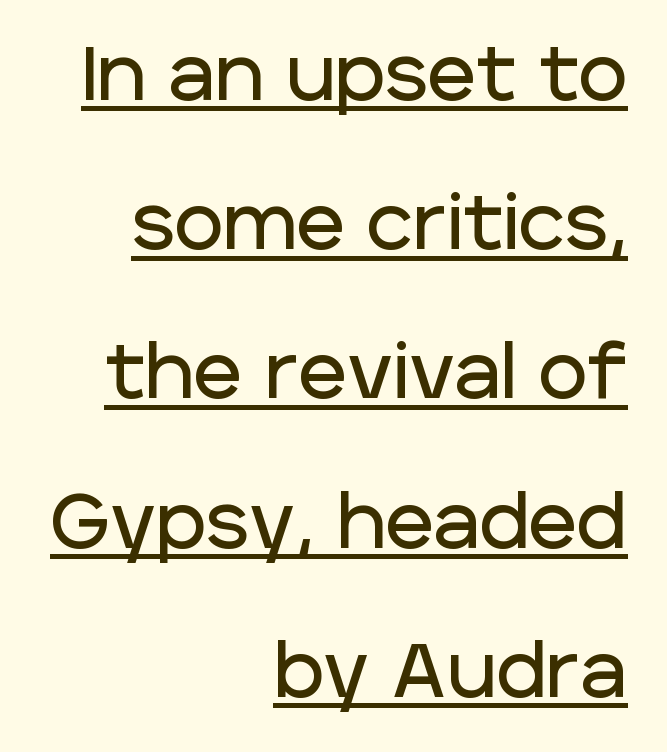
The image shows 75 px sans-serif type, upright; set right-aligned, loose line spacing (1.99x), normal letter spacing, underlined; low stroke contrast and a large x-height.
